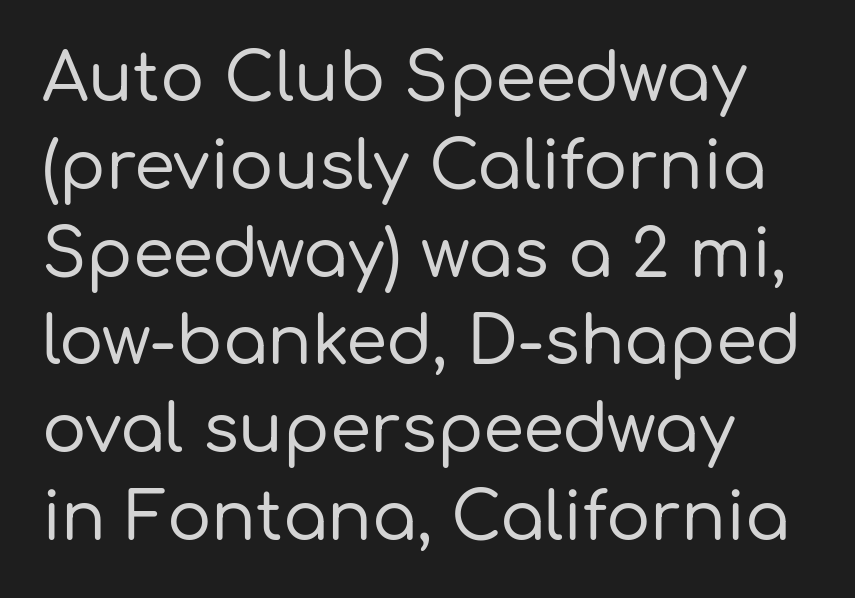
The image shows 66 px sans-serif type, upright; set left-aligned, normal line spacing (1.33x), normal letter spacing, not underlined; low stroke contrast and a medium x-height.
